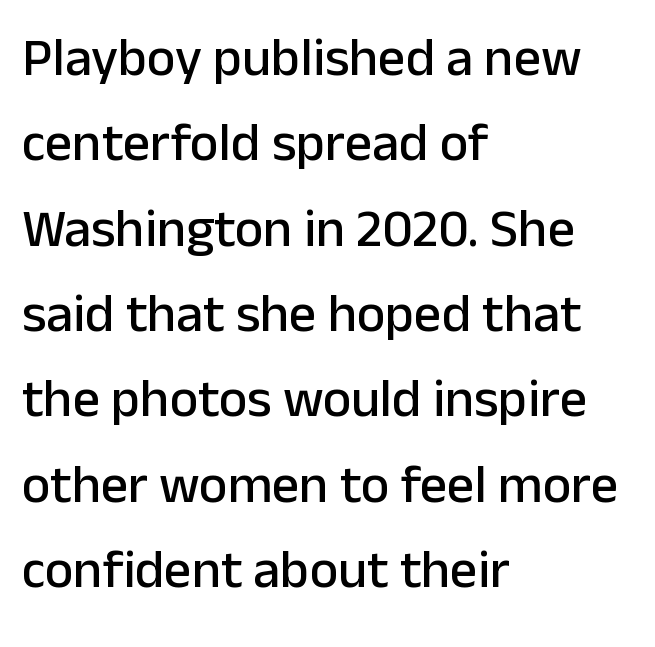
Normally led — the rows are evenly, conventionally spaced. The foot of each line stays bare and open. Looks like regular typesetting: each glyph gets only the width it needs. The specimen reads as upright at a glance.
